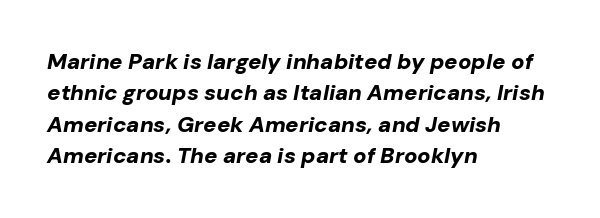
{"italic": "yes", "lean": "right", "slant_degrees": 10, "bold": "yes", "underline": "no", "align": "left", "line_spacing": "normal", "line_spacing_ratio": 1.43, "letter_spacing": "normal", "letter_spacing_em": 0.0, "glyph_px": 22}
